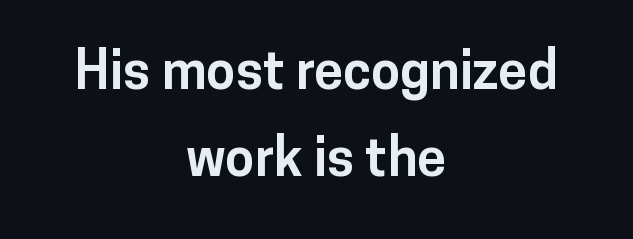
{"serif": "no", "italic": "no", "bold": "yes", "weight": "bold", "width": "normal", "stroke_contrast": "low", "x_height": "medium", "monospaced": "no", "underline": "no", "align": "center", "line_spacing": "normal", "line_spacing_ratio": 1.64, "letter_spacing": "normal", "letter_spacing_em": 0.0, "glyph_px": 53}
